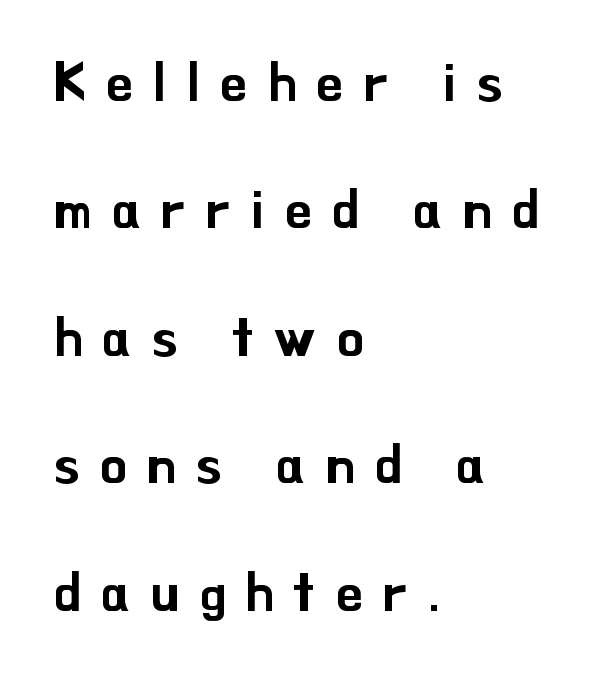
Descenders hang freely into open space. Note: no serifs on the glyphs. Compared with a centered layout, this one pins lines to the left instead. In terms of posture, this sample is upright.
